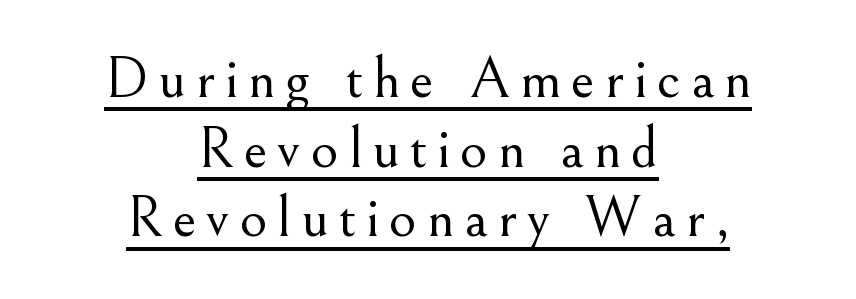
The passage is arranged like a title page — every line centered. No chunkiness to these letters — they're not bold. Check where the strokes stop: tiny serifs finish them off. A rule runs beneath these lines of type. Posture: upright roman.
